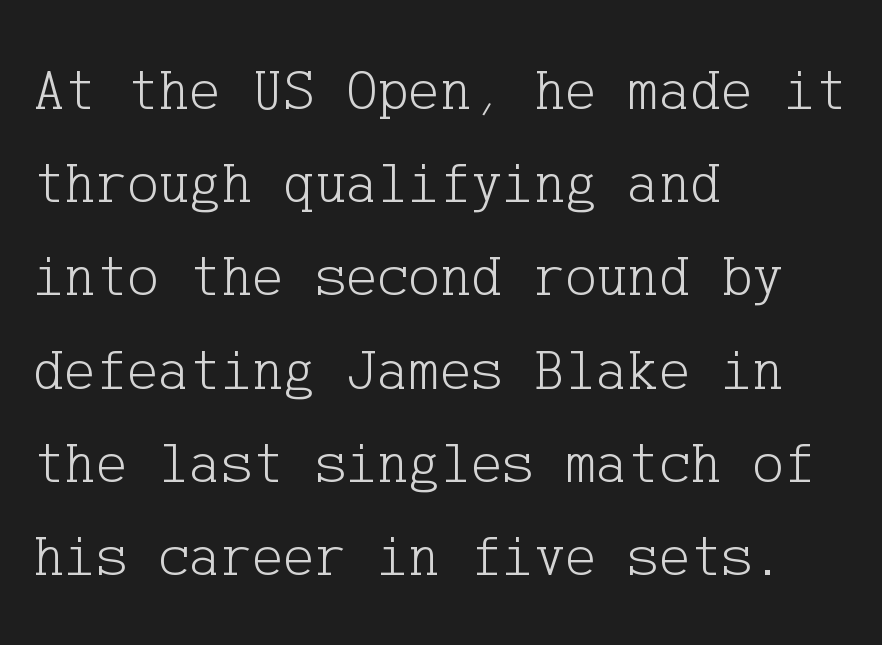
Q: Is the text bold? A: No.
Q: Is the text italic (slanted)? A: No, it is upright.
Q: Is the typeface a serif or a sans-serif typeface? A: Serif.
Q: Is the text underlined? A: No.
Q: How is the paragraph aligned? A: Left-aligned.
Q: Is the spacing between letters normal or unusually wide? A: Normal.
Q: Is the spacing between lines tight, normal or loose? A: Normal.
Q: Width (condensed, normal, or wide)? A: Normal.
Q: Stroke contrast? A: Low.
Q: x-height? A: Medium.
